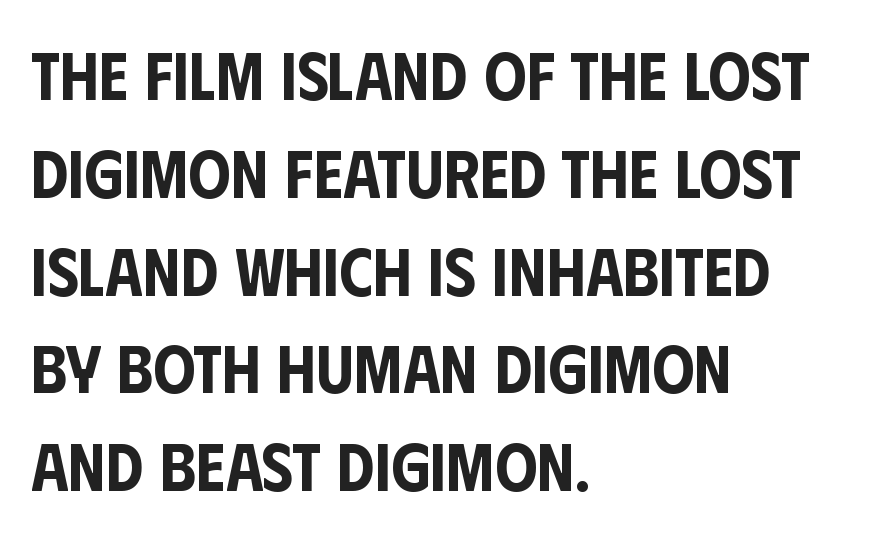
{"serif": "no", "italic": "no", "width": "condensed", "stroke_contrast": "low", "x_height": "large", "monospaced": "no", "underline": "no", "align": "left", "line_spacing": "normal", "line_spacing_ratio": 1.46, "letter_spacing": "normal", "letter_spacing_em": 0.0, "glyph_px": 67}
